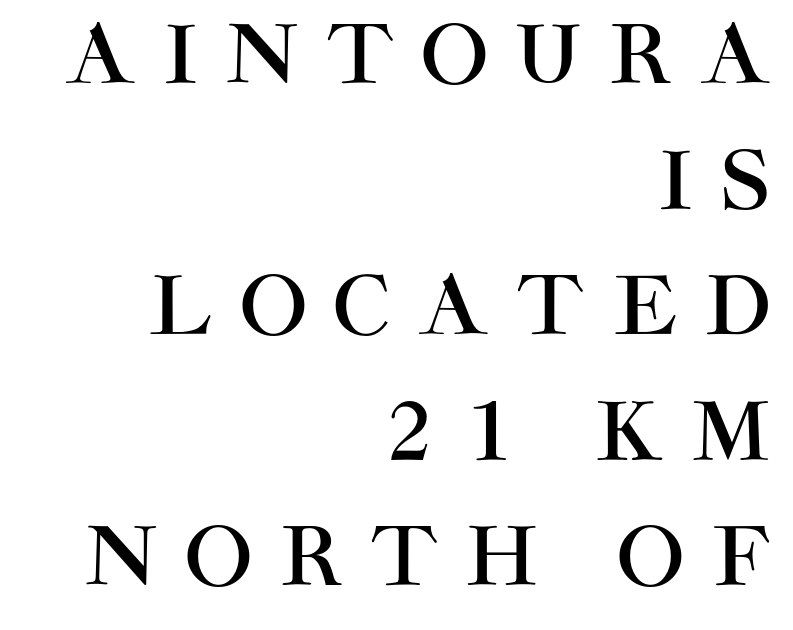
The tracking reads as deliberately expanded to a designer's eye. Letters rest on an invisible, unmarked baseline. This is the regular roman posture of the typeface. Rows of type keep a routine distance in the vertical direction.
